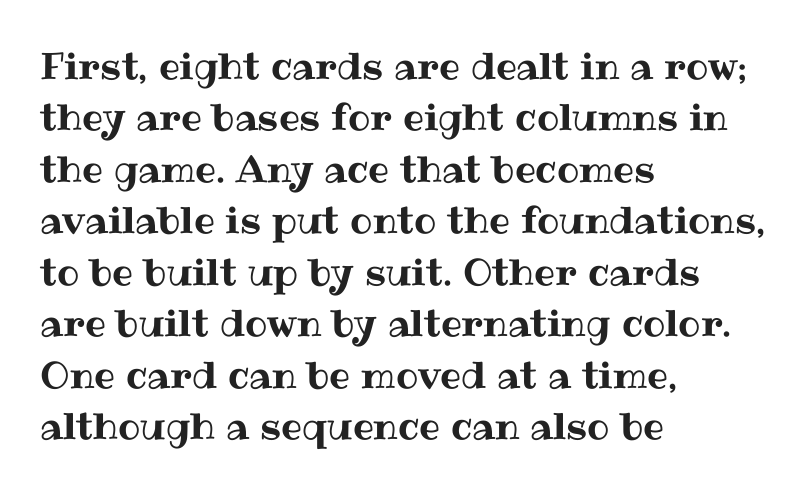
{"italic": "no", "width": "normal", "stroke_contrast": "medium", "x_height": "medium", "monospaced": "no", "underline": "no", "align": "left", "line_spacing": "normal", "line_spacing_ratio": 1.39, "letter_spacing": "normal", "letter_spacing_em": 0.0, "glyph_px": 37}
